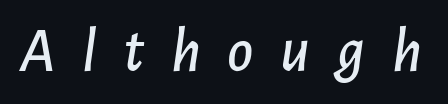
{"italic": "yes", "lean": "right", "slant_degrees": 7, "width": "normal", "stroke_contrast": "low", "x_height": "medium", "monospaced": "no", "underline": "no", "letter_spacing": "wide", "letter_spacing_em": 0.42, "glyph_px": 63}
